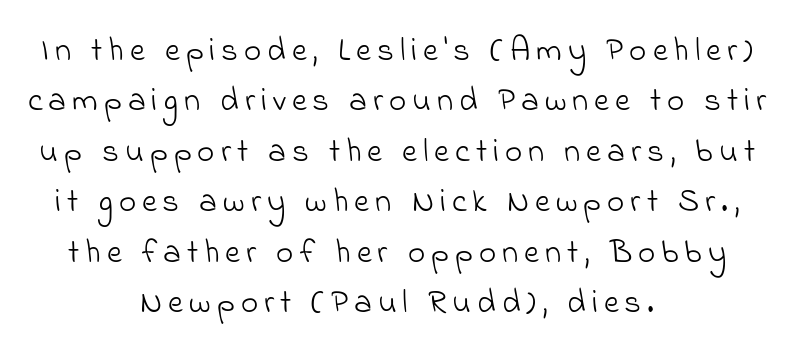
The image shows 33 px light sans-serif type; set centered, normal line spacing (1.53x), not underlined; low stroke contrast and a small x-height.
